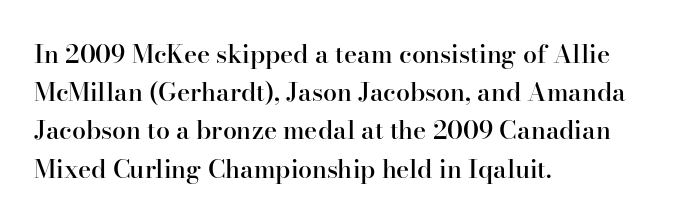
{"italic": "no", "bold": "semi", "underline": "no", "align": "left", "line_spacing": "normal", "line_spacing_ratio": 1.53, "letter_spacing": "normal", "letter_spacing_em": 0.0, "glyph_px": 25}
